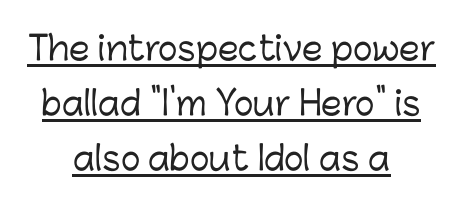
This sample uses an upright cut, with every glyph sitting square on the baseline. Students, note that the glyphs here touch the page at normal intervals. Notice how a bar underscores the lettering throughout. You can tell from the bare stems that sans-serif type was used. Vertical spacing — default. Caption: multi-line text, centered on the measure.
